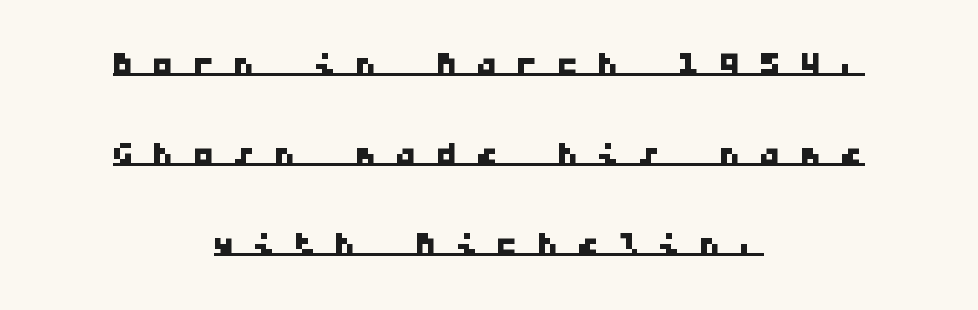
Look at the tracking — it's clearly loosened, letters drifting apart. The passage shown is typed in a monospace face where columns stay perfectly aligned. Every word sits above its own underline. The typesetter chose a symmetrical, centered arrangement here.
